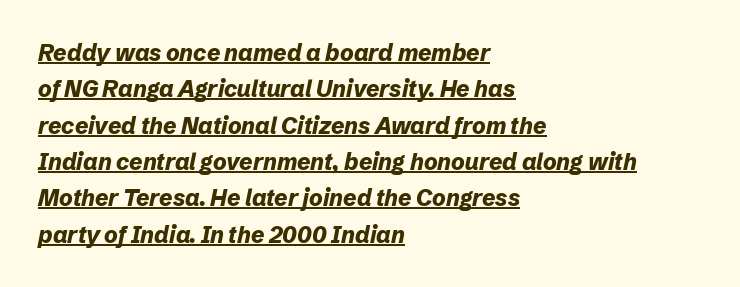
Q: Is the text bold? A: Yes.
Q: Is the text italic (slanted)? A: Yes, it leans right by about 12 degrees.
Q: Is the text underlined? A: Yes.
Q: How is the paragraph aligned? A: Left-aligned.
Q: Is the spacing between letters normal or unusually wide? A: Normal.
Q: Is the spacing between lines tight, normal or loose? A: Normal.
